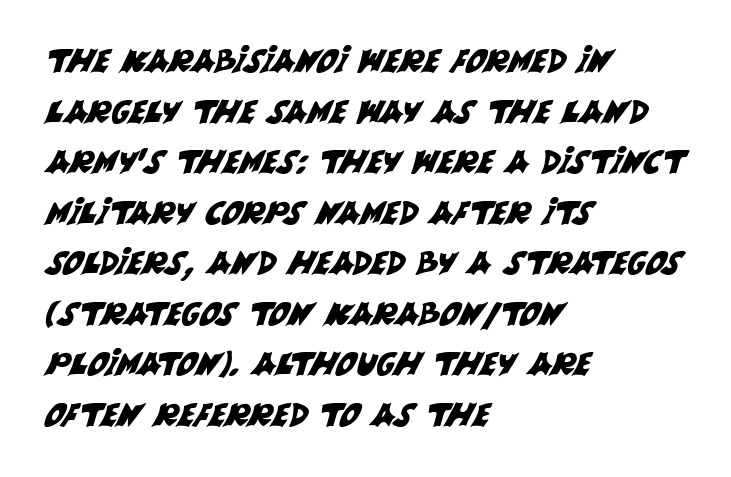
{"serif": "no", "width": "normal", "stroke_contrast": "medium", "x_height": "large", "monospaced": "no", "underline": "no", "align": "left", "line_spacing": "normal", "line_spacing_ratio": 1.58, "letter_spacing": "normal", "letter_spacing_em": 0.0, "glyph_px": 32}
